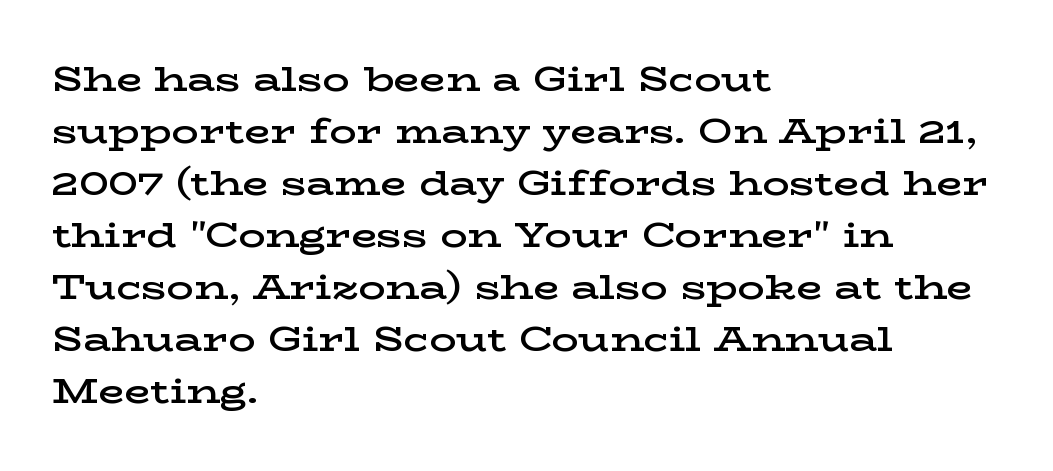
Each new line begins a customary step beneath the previous one. Small tapered or slab feet sit at the stroke ends, so this counts as serif. A bare baseline throughout the passage. Characters remain perfectly vertical along every line.
